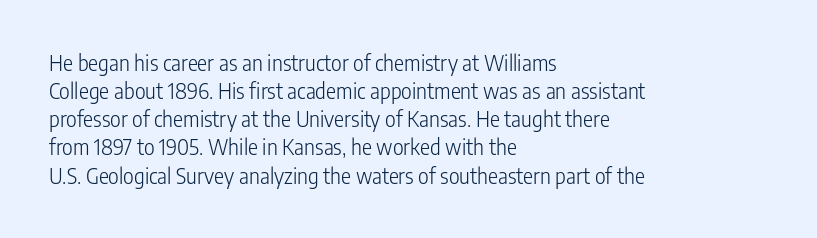
Q: Is the text bold? A: No.
Q: Is the text italic (slanted)? A: No, it is upright.
Q: Is the text underlined? A: No.
Q: How is the paragraph aligned? A: Left-aligned.
Q: Is the spacing between letters normal or unusually wide? A: Normal.
Q: Is the spacing between lines tight, normal or loose? A: Normal.
